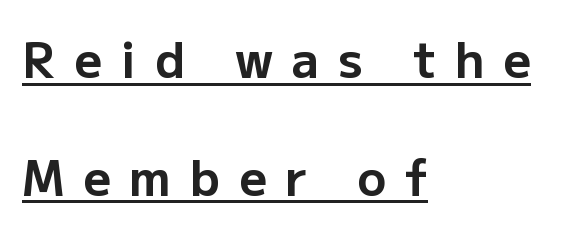
{"serif": "no", "italic": "no", "bold": "yes", "weight": "bold", "width": "normal", "stroke_contrast": "low", "x_height": "medium", "monospaced": "no", "underline": "yes", "align": "left", "line_spacing": "loose", "line_spacing_ratio": 2.45, "letter_spacing": "wide", "letter_spacing_em": 0.39, "glyph_px": 48}
